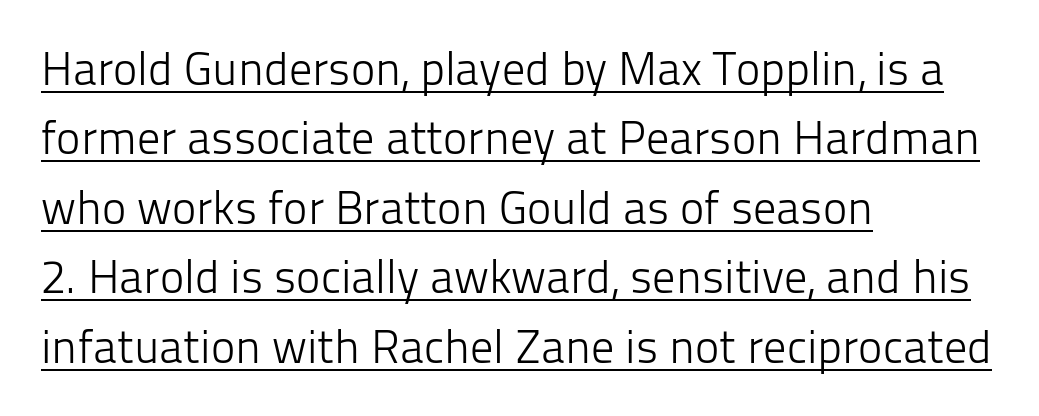
The image shows 46 px light sans-serif type, upright; set left-aligned, normal line spacing (1.51x), normal letter spacing, underlined; low stroke contrast and a medium x-height.
